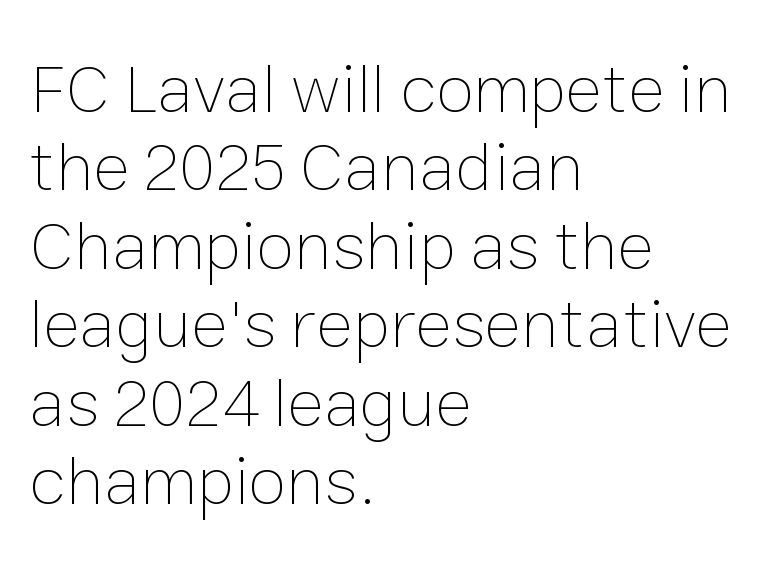
The image shows 70 px thin type, upright; set left-aligned, tight line spacing (1.12x), normal letter spacing, not underlined; low stroke contrast and a medium x-height.
